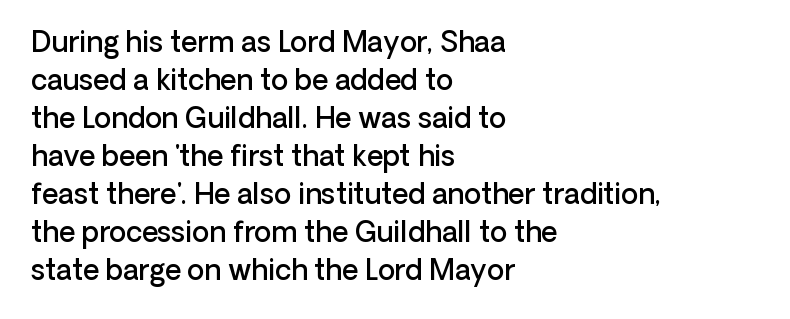
The image shows 28 px semibold sans-serif type, upright; set left-aligned, normal line spacing (1.36x), normal letter spacing, not underlined; low stroke contrast and a medium x-height.
